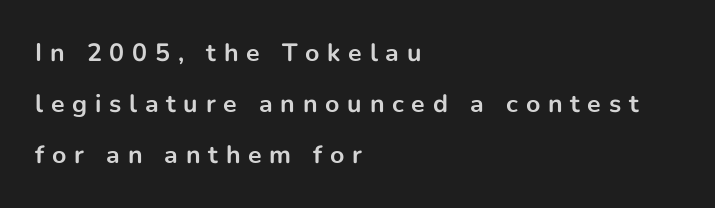
Lines of text with bare space underneath. Italic? Not at all — the glyphs are vertical. The leading is generous, giving the passage an open texture. The type is letterspaced generously, with wide tracking. Thick stems and heavy bowls — unmistakably bold. Is the block centered? No — it sits flush against the left margin.
